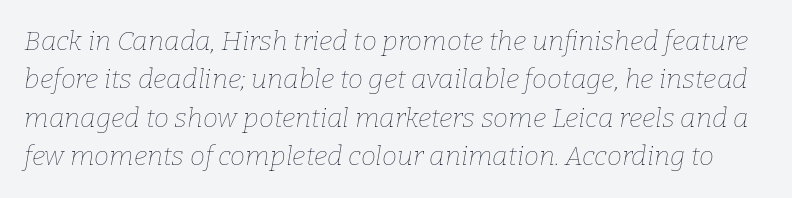
The face used here is rendered with its standard letterfit. Bare-footed words on every line. These lines sit exactly where default settings would place them. Is the type slanted? Yes — the strokes lean at a clear angle. Stems here are at most as thick as an everyday book face.
